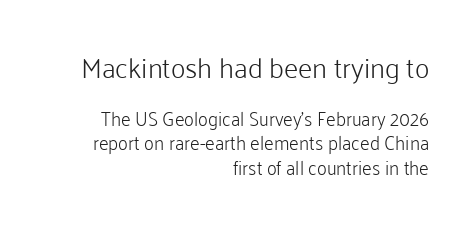
The face used here is rendered with its standard letterfit. Caption: upper text group enlarged, lower text group reduced. One glance says typical: line gaps are just what's usual. Heft: none added — not bold. Varying glyph widths throughout — classic text-font behaviour. These lines are set flush right with a ragged left edge.
